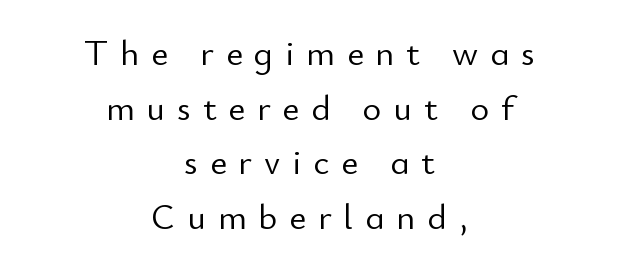
The image shows 36 px light sans-serif type, upright; set centered, normal line spacing (1.52x), unusually wide letter spacing (+0.33 em), not underlined; low stroke contrast and a small x-height.
